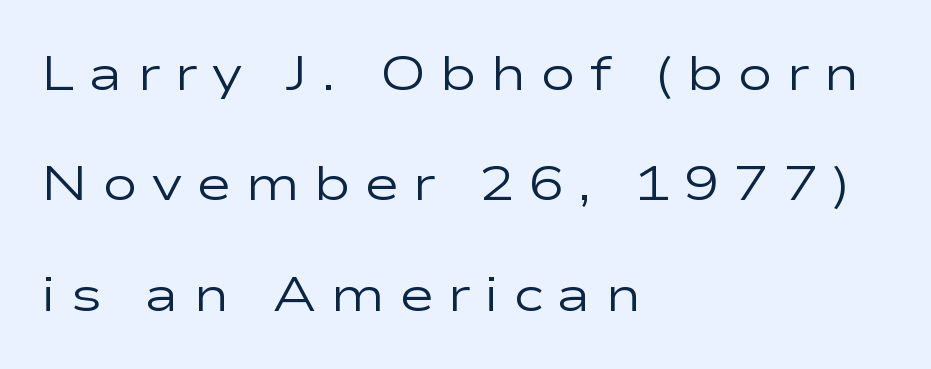
Someone cranked the tracking dial way up on this one. The text block is weighted toward the left margin, trailing off unevenly rightward. Tall strokes in this sample are plumb rather than angled. No word sits above an underline. Horizontal bands of white between lines are thick stripes.
